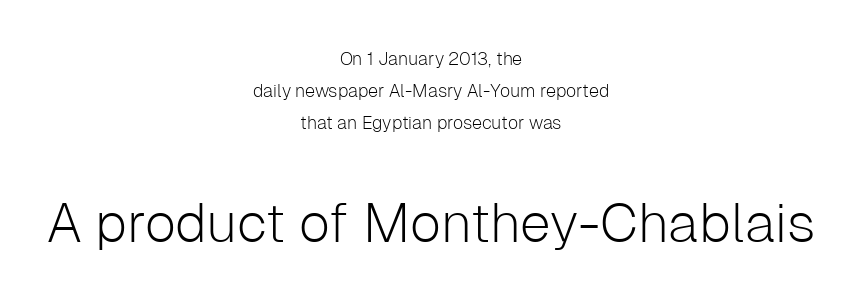
{"serif": "no", "italic": "no", "bold": "no", "weight": "light", "width": "normal", "stroke_contrast": "low", "x_height": "medium", "monospaced": "no", "underline": "no", "align": "center", "line_spacing_ratio": 1.78, "letter_spacing": "normal", "letter_spacing_em": 0.0, "larger_block": "second", "size_ratio": 3.06, "glyph_px": 55}
